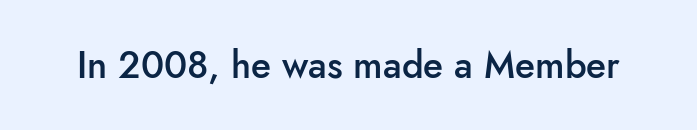
{"serif": "no", "italic": "no", "bold": "semi", "weight": "semibold", "width": "normal", "stroke_contrast": "low", "x_height": "small", "monospaced": "no", "underline": "no", "letter_spacing": "normal", "letter_spacing_em": 0.0, "glyph_px": 37}
